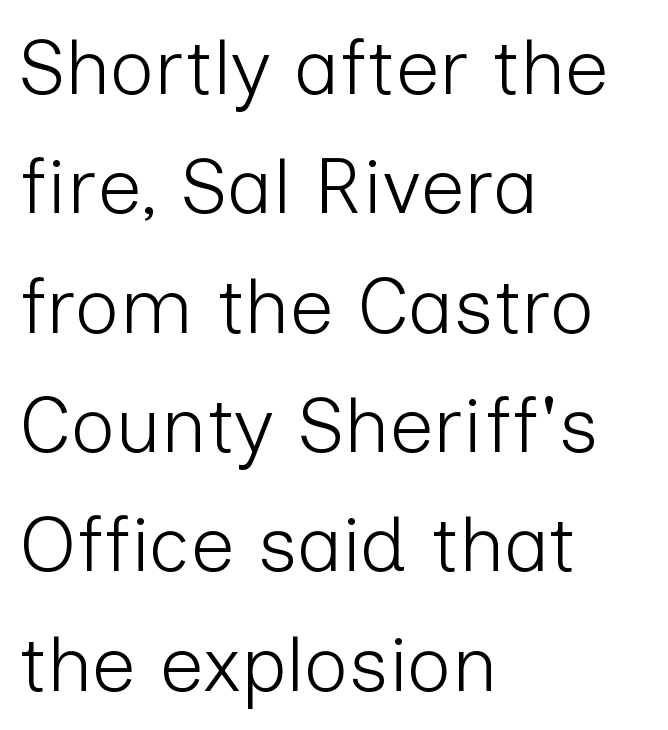
The image shows 78 px light sans-serif type, upright; set left-aligned, normal line spacing (1.53x), normal letter spacing, not underlined; low stroke contrast and a medium x-height.
